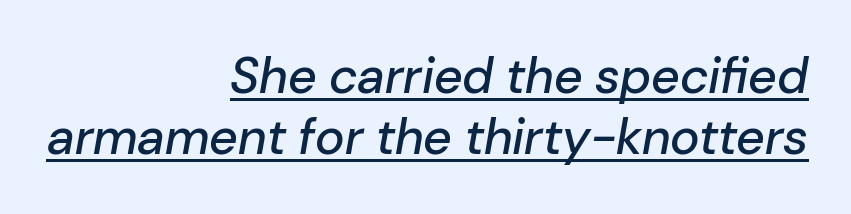
The image shows 50 px text type, italic (leaning right); set right-aligned, line spacing 1.23x, normal letter spacing, underlined; low stroke contrast and a medium x-height.
